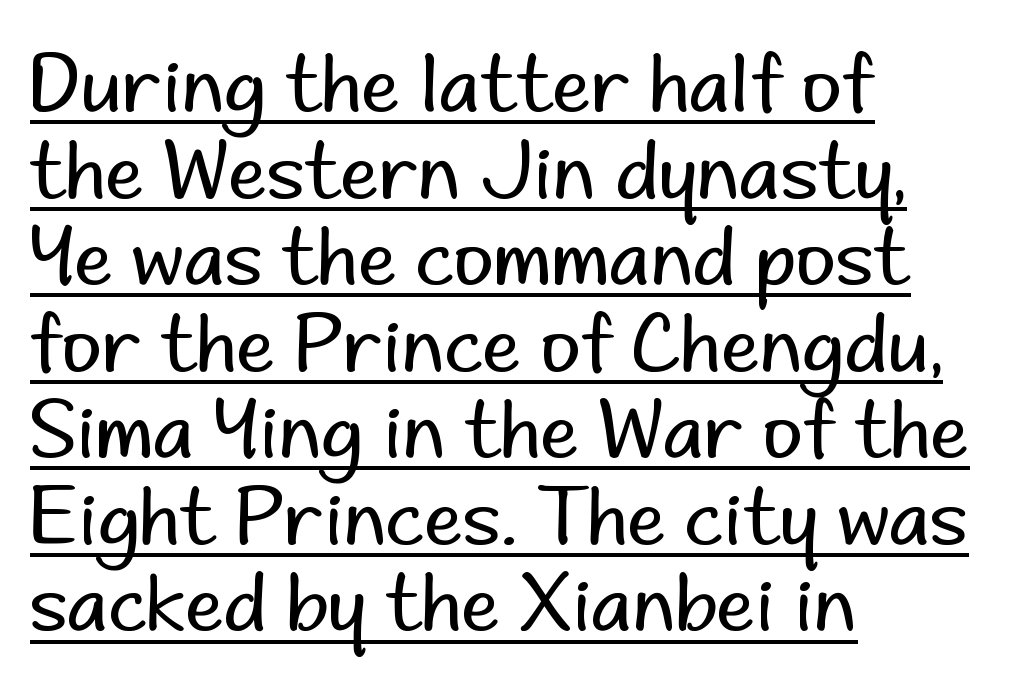
Q: Is the text bold? A: No.
Q: Is the text italic (slanted)? A: No, it is upright.
Q: Is the typeface a serif or a sans-serif typeface? A: Sans-serif.
Q: Is the text underlined? A: Yes.
Q: How is the paragraph aligned? A: Left-aligned.
Q: Is the spacing between letters normal or unusually wide? A: Normal.
Q: Is the spacing between lines tight, normal or loose? A: Tight.
Q: Width (condensed, normal, or wide)? A: Normal.
Q: Stroke contrast? A: Low.
Q: x-height? A: Small.
Q: Monospaced? A: No.
